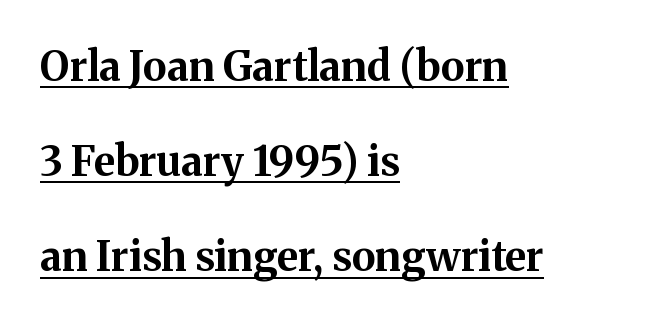
{"serif": "yes", "italic": "no", "bold": "yes", "weight": "bold", "width": "normal", "stroke_contrast": "medium", "x_height": "medium", "monospaced": "no", "underline": "yes", "align": "left", "line_spacing": "loose", "line_spacing_ratio": 2.32, "letter_spacing": "normal", "letter_spacing_em": 0.0, "glyph_px": 41}
